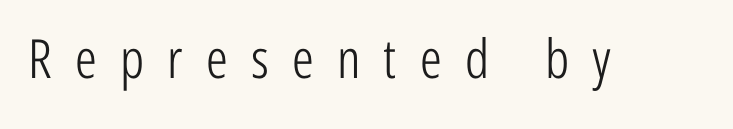
Q: Is the text bold? A: No.
Q: Is the text italic (slanted)? A: No, it is upright.
Q: Is the typeface a serif or a sans-serif typeface? A: Sans-serif.
Q: Is the text underlined? A: No.
Q: Is the spacing between letters normal or unusually wide? A: Unusually wide.
Q: Width (condensed, normal, or wide)? A: Condensed.
Q: Stroke contrast? A: Low.
Q: x-height? A: Medium.
Q: Monospaced? A: No.
